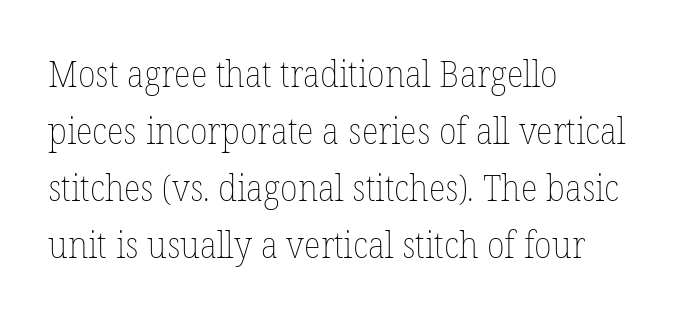
Q: Is the text bold? A: No.
Q: Is the text italic (slanted)? A: No, it is upright.
Q: Is the text underlined? A: No.
Q: How is the paragraph aligned? A: Left-aligned.
Q: Is the spacing between letters normal or unusually wide? A: Normal.
Q: Is the spacing between lines tight, normal or loose? A: Normal.
Q: Width (condensed, normal, or wide)? A: Normal.
Q: Stroke contrast? A: Low.
Q: x-height? A: Medium.
Q: Monospaced? A: No.
